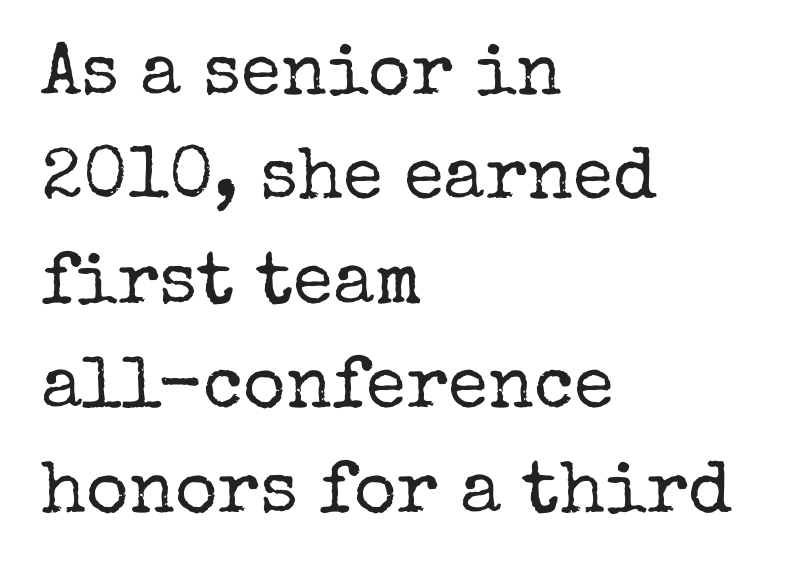
The image shows 73 px regular-weight serif type, upright; set left-aligned, normal line spacing (1.43x), normal letter spacing, not underlined; low stroke contrast and a medium x-height.
